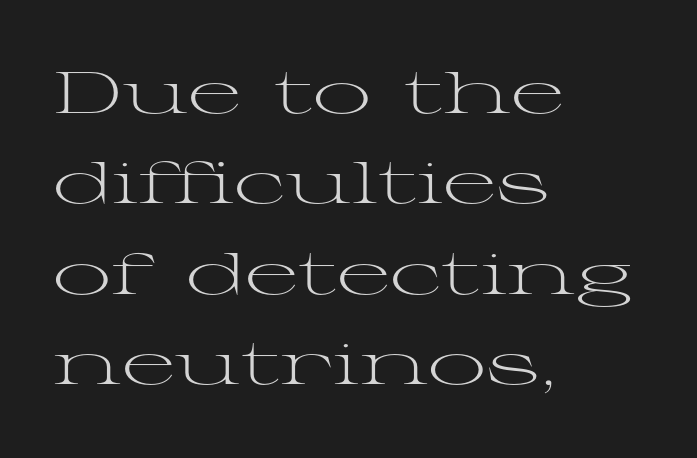
You could call the tracking neutral — neither tight nor loose. Spacing verdict: proportional, widths tailored to each character. Classification — serif. In CSS terms this would be text-align: left.
